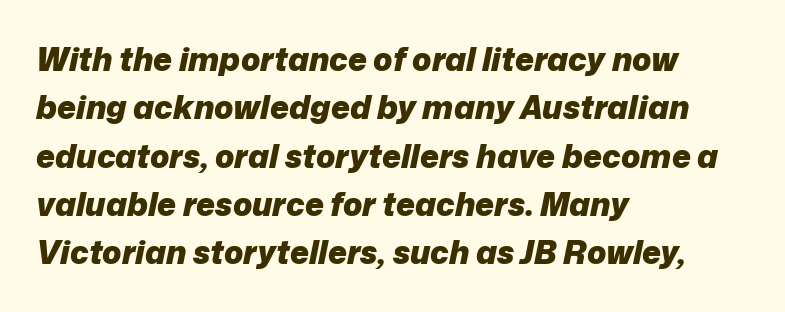
The image shows 32 px heavy type, italic (leaning right); set left-aligned, normal line spacing (1.51x), normal letter spacing, not underlined; low stroke contrast and a medium x-height.
